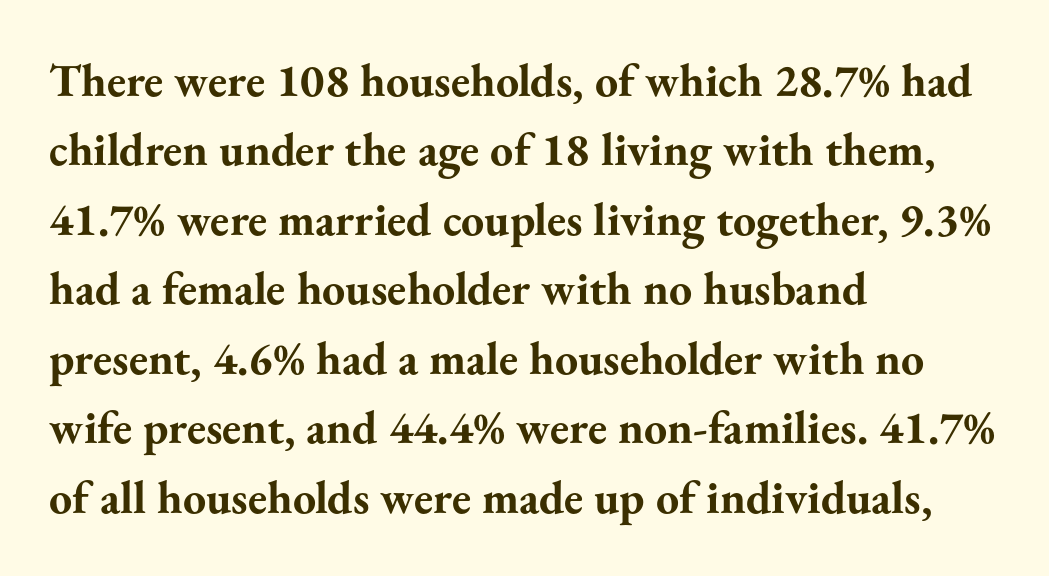
Honestly, the letter spacing is just normal — you wouldn't notice it. Notice how the stems are strictly vertical — no italics here. The letters advance in unequal steps, a hallmark of proportional type. Look at the bottom of the vertical strokes: they flare into serifs here. Each new line begins a customary step beneath the previous one.
